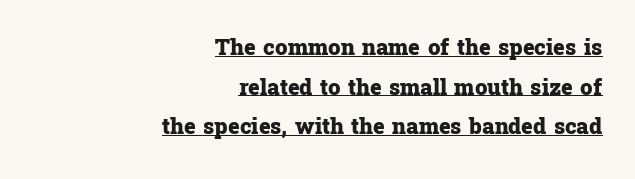
The typography opts for an upright posture over an oblique one. The typesetter has applied underlining to the passage shown. No extra tracking has been applied to these lines. This is heavy type, rendered in bold. This rendering uses right alignment, leaving the left contour irregular.
